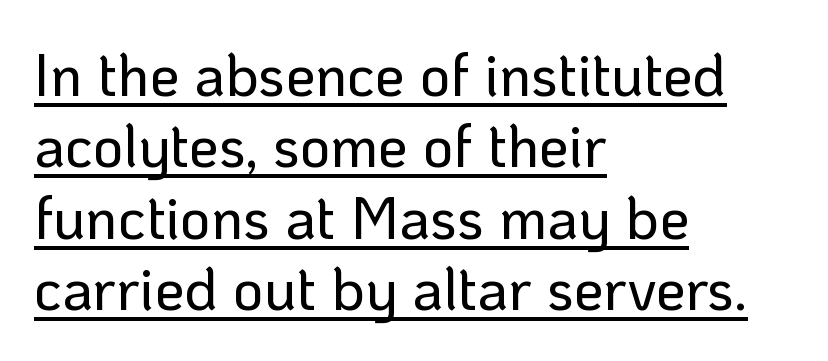
The image shows 59 px sans-serif type, upright; set left-aligned, line spacing 1.21x, normal letter spacing, underlined; low stroke contrast and a medium x-height.
